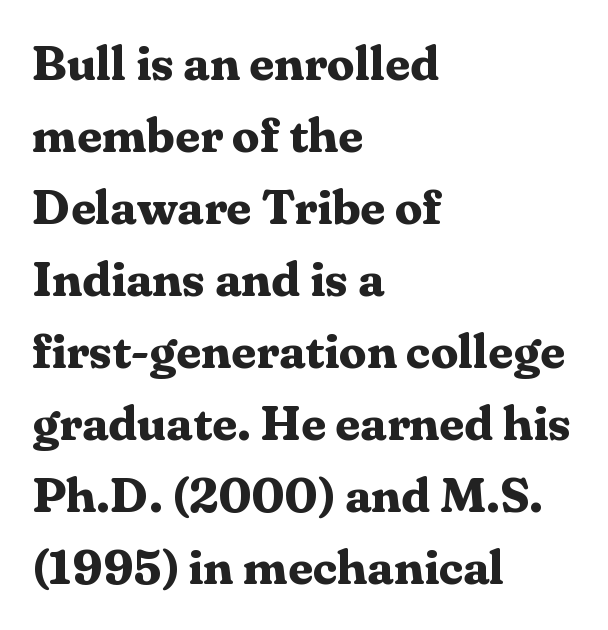
{"serif": "yes", "italic": "no", "bold": "yes", "weight": "bold", "width": "normal", "stroke_contrast": "medium", "x_height": "medium", "monospaced": "no", "underline": "no", "align": "left", "line_spacing": "normal", "line_spacing_ratio": 1.47, "letter_spacing": "normal", "letter_spacing_em": 0.0, "glyph_px": 49}
